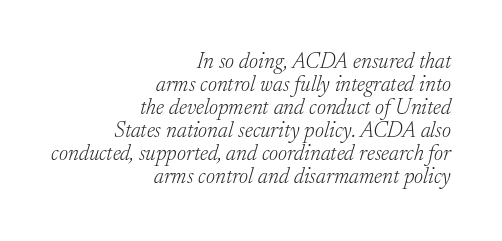
The image shows 22 px text type, italic (leaning right); set right-aligned, tight line spacing (1.05x), normal letter spacing, not underlined.
